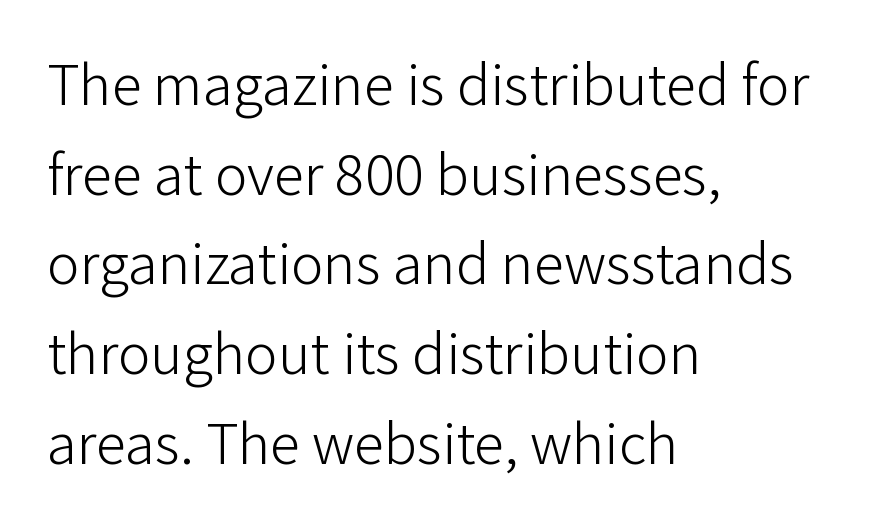
The image shows 61 px light sans-serif type, upright; set left-aligned, normal line spacing (1.47x), normal letter spacing, not underlined; low stroke contrast and a medium x-height.
